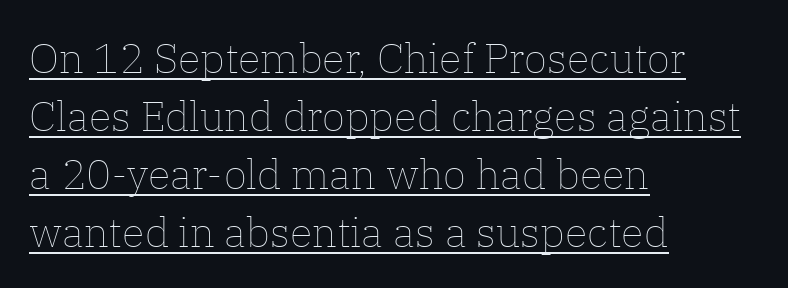
{"italic": "no", "bold": "no", "weight": "thin", "width": "normal", "stroke_contrast": "low", "x_height": "medium", "monospaced": "no", "underline": "yes", "align": "left", "line_spacing": "normal", "line_spacing_ratio": 1.38, "letter_spacing": "normal", "letter_spacing_em": 0.0, "glyph_px": 42}
